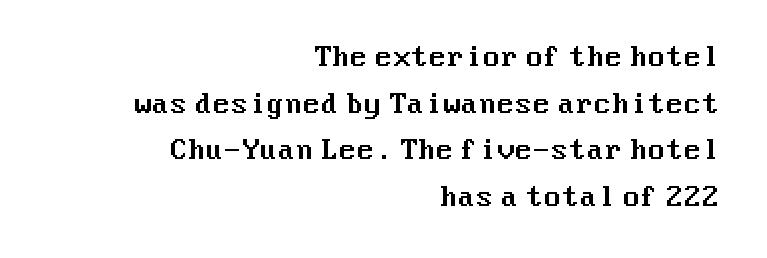
The image shows 26 px text type, upright; set right-aligned, line spacing 1.79x, normal letter spacing, not underlined.
